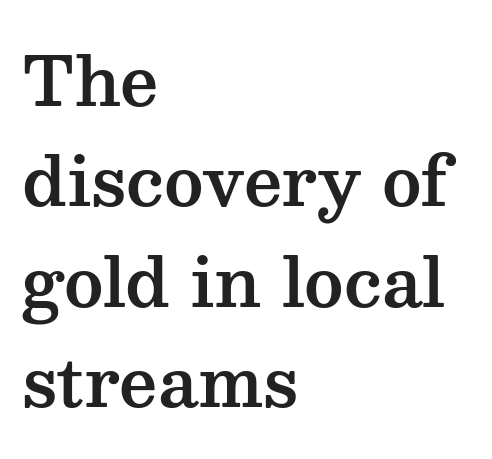
The image shows 67 px wide serif type, upright; set left-aligned, normal line spacing (1.5x), normal letter spacing, not underlined; medium stroke contrast and a medium x-height.
